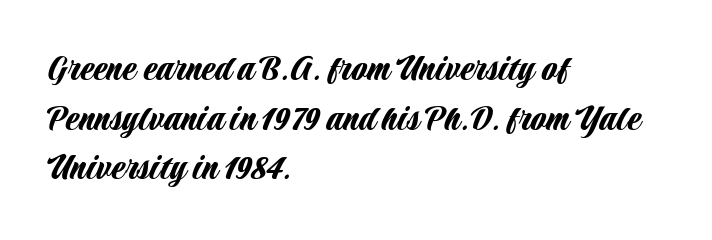
Q: Is the text italic (slanted)? A: Yes.
Q: Is the typeface a serif or a sans-serif typeface? A: Sans-serif.
Q: Is the text underlined? A: No.
Q: How is the paragraph aligned? A: Left-aligned.
Q: Is the spacing between letters normal or unusually wide? A: Normal.
Q: Width (condensed, normal, or wide)? A: Condensed.
Q: Stroke contrast? A: Low.
Q: x-height? A: Large.
Q: Monospaced? A: No.
